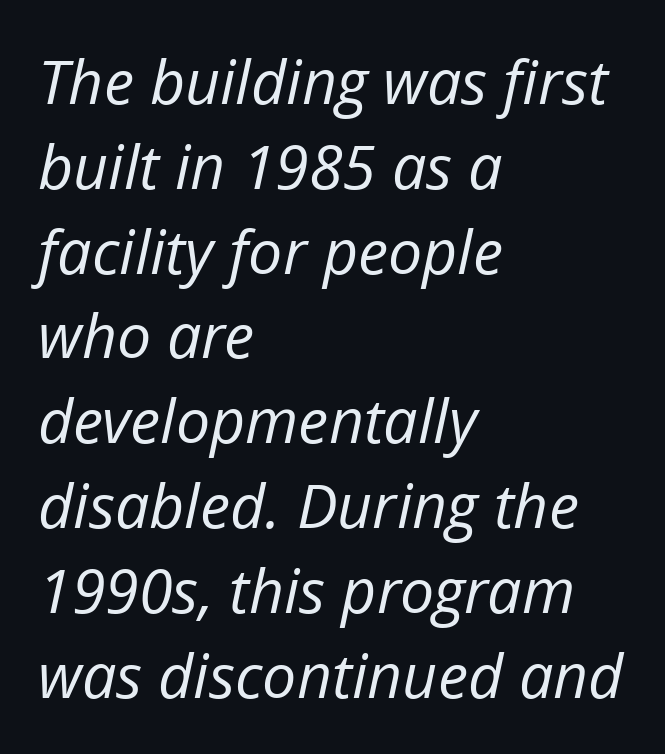
Q: Is the text bold? A: No.
Q: Is the text italic (slanted)? A: Yes, it leans right by about 12 degrees.
Q: Is the text underlined? A: No.
Q: How is the paragraph aligned? A: Left-aligned.
Q: Is the spacing between letters normal or unusually wide? A: Normal.
Q: Is the spacing between lines tight, normal or loose? A: Normal.
Q: Width (condensed, normal, or wide)? A: Normal.
Q: Stroke contrast? A: Low.
Q: x-height? A: Medium.
Q: Monospaced? A: No.
